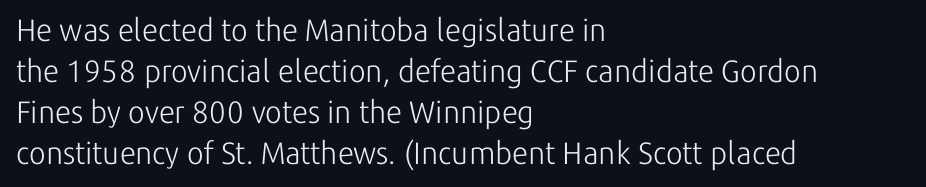
Q: Is the text bold? A: No.
Q: Is the text italic (slanted)? A: No, it is upright.
Q: Is the typeface a serif or a sans-serif typeface? A: Sans-serif.
Q: Is the text underlined? A: No.
Q: How is the paragraph aligned? A: Left-aligned.
Q: Is the spacing between letters normal or unusually wide? A: Normal.
Q: Is the spacing between lines tight, normal or loose? A: Normal.
Q: Width (condensed, normal, or wide)? A: Normal.
Q: Stroke contrast? A: Low.
Q: x-height? A: Medium.
Q: Monospaced? A: No.
